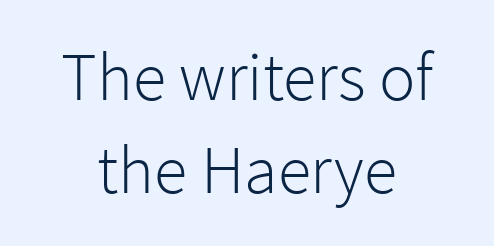
{"serif": "no", "italic": "no", "bold": "no", "weight": "light", "width": "normal", "stroke_contrast": "low", "x_height": "medium", "monospaced": "no", "underline": "no", "align": "center", "line_spacing": "normal", "line_spacing_ratio": 1.37, "letter_spacing": "normal", "letter_spacing_em": 0.0, "glyph_px": 68}
